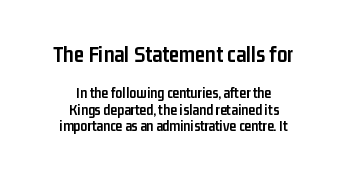
The image shows 23 px bold type, upright; set centered, tight line spacing (1.09x), normal letter spacing, not underlined; the first (top) block is 1.53x larger.
